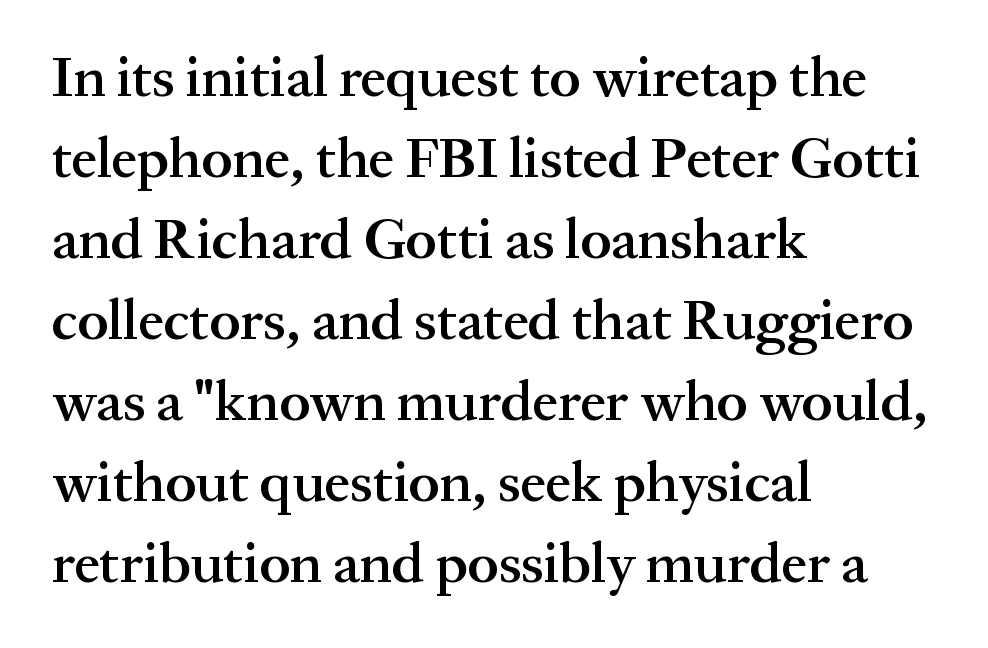
{"serif": "yes", "italic": "no", "bold": "semi", "weight": "semibold", "width": "normal", "stroke_contrast": "medium", "x_height": "medium", "monospaced": "no", "underline": "no", "align": "left", "line_spacing": "normal", "line_spacing_ratio": 1.42, "letter_spacing": "normal", "letter_spacing_em": 0.0, "glyph_px": 57}
